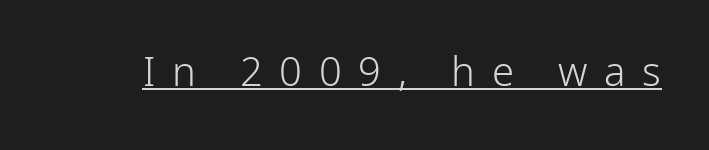
The image shows 40 px light sans-serif type, upright; set unusually wide letter spacing (+0.42 em), underlined; low stroke contrast and a medium x-height.
